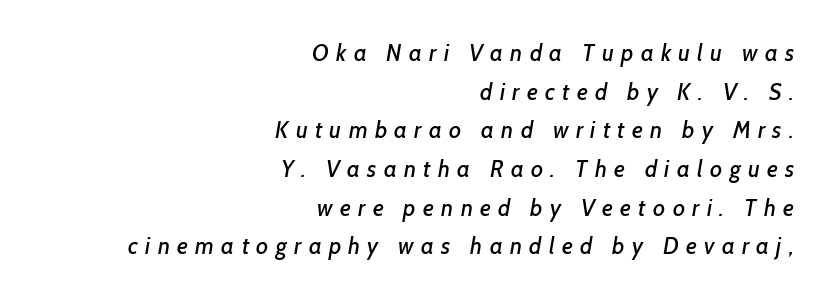
{"underline": "no", "align": "right", "line_spacing": "normal", "line_spacing_ratio": 1.68, "letter_spacing": "wide", "letter_spacing_em": 0.32, "glyph_px": 23}
